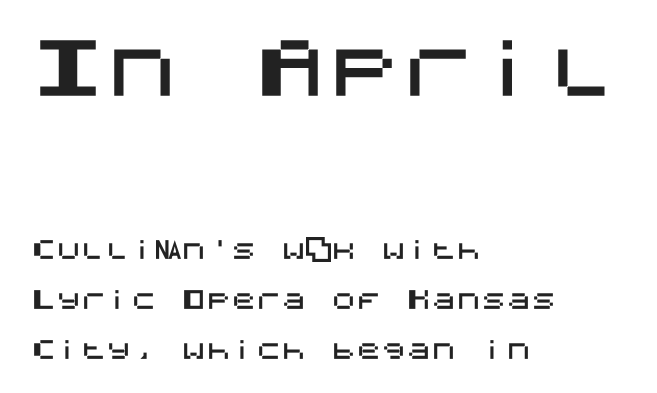
Q: Is the text italic (slanted)? A: No, it is upright.
Q: Is the typeface a serif or a sans-serif typeface? A: Sans-serif.
Q: Is the text underlined? A: No.
Q: How is the paragraph aligned? A: Left-aligned.
Q: Is the spacing between letters normal or unusually wide? A: Normal.
Q: Is the spacing between lines tight, normal or loose? A: Loose.
Q: Which block of text is set in a larger size, the first (top) or the second (bottom)? A: The first (top) one.
Q: Width (condensed, normal, or wide)? A: Normal.
Q: Stroke contrast? A: Medium.
Q: x-height? A: Large.
